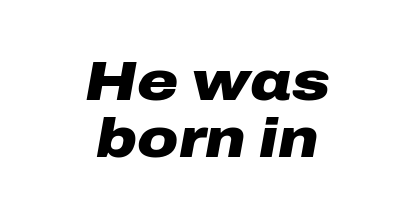
{"italic": "yes", "lean": "right", "slant_degrees": 10, "bold": "yes", "weight": "heavy", "width": "wide", "stroke_contrast": "low", "x_height": "medium", "monospaced": "no", "underline": "no", "align": "center", "line_spacing": "tight", "line_spacing_ratio": 1.01, "letter_spacing": "normal", "letter_spacing_em": 0.0, "glyph_px": 56}
